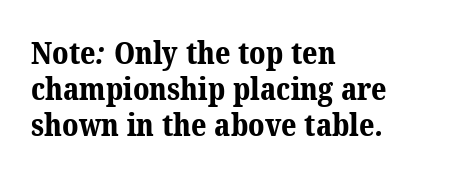
Stroke terminals: seriffed. Clear beneath every line of the passage. The ragged edge is on the right, which tells us the setting is flush left. The passage shown has conventional tracking throughout. The rendering uses a bold face; every stroke is thick and dark. This sample has the flowing, uneven cadence of proportional lettering.
